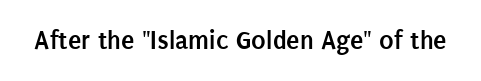
{"italic": "no", "bold": "yes", "underline": "no", "letter_spacing": "normal", "letter_spacing_em": 0.0, "glyph_px": 27}
